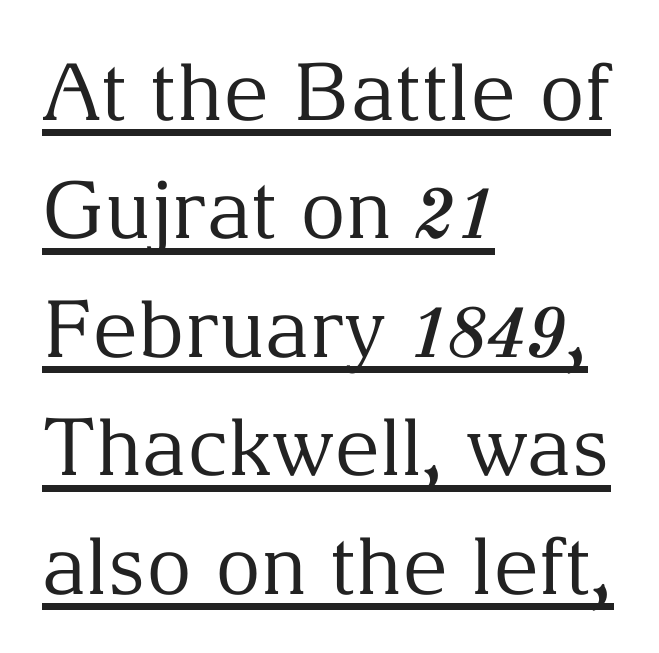
Q: Is the text bold? A: No.
Q: Is the text italic (slanted)? A: No, it is upright.
Q: Is the typeface a serif or a sans-serif typeface? A: Serif.
Q: Is the text underlined? A: Yes.
Q: How is the paragraph aligned? A: Left-aligned.
Q: Is the spacing between letters normal or unusually wide? A: Normal.
Q: Is the spacing between lines tight, normal or loose? A: Normal.
Q: Width (condensed, normal, or wide)? A: Normal.
Q: Stroke contrast? A: Medium.
Q: x-height? A: Medium.
Q: Monospaced? A: No.
